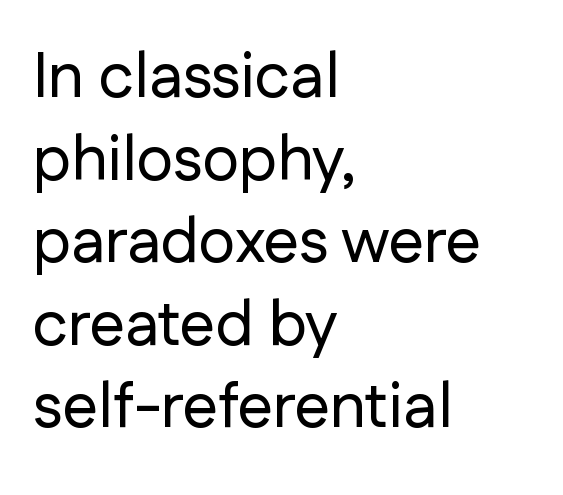
Q: Is the text italic (slanted)? A: No, it is upright.
Q: Is the typeface a serif or a sans-serif typeface? A: Sans-serif.
Q: Is the text underlined? A: No.
Q: How is the paragraph aligned? A: Left-aligned.
Q: Is the spacing between letters normal or unusually wide? A: Normal.
Q: Is the spacing between lines tight, normal or loose? A: Normal.
Q: Width (condensed, normal, or wide)? A: Normal.
Q: Stroke contrast? A: Low.
Q: x-height? A: Medium.
Q: Monospaced? A: No.
